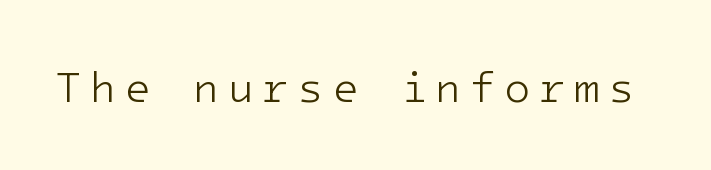
I'd call this a sans setting — the letters go barefoot. No italicization has been applied; the sample stays upright. The passage shown is typed in a monospace face where columns stay perfectly aligned. The font is comparable to plain body text, perhaps lighter.
